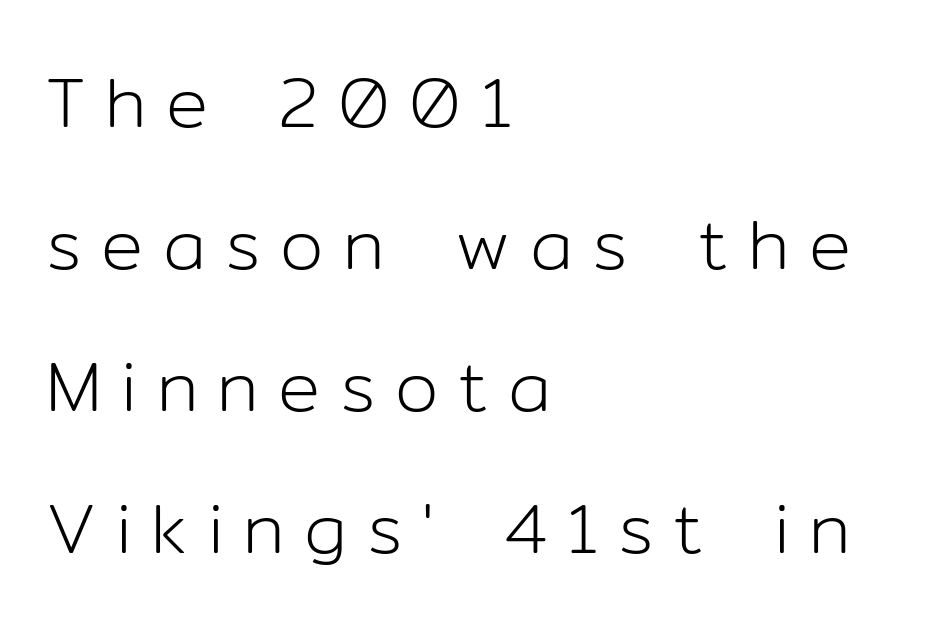
Varying glyph widths throughout — classic text-font behaviour. Classification — sans serif. Clear beneath every line of the passage. The passage shown is not bold in any degree.
